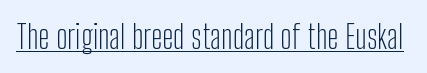
{"serif": "no", "italic": "no", "bold": "no", "weight": "light", "width": "condensed", "stroke_contrast": "low", "x_height": "medium", "monospaced": "no", "underline": "yes", "letter_spacing": "normal", "letter_spacing_em": 0.0, "glyph_px": 33}
